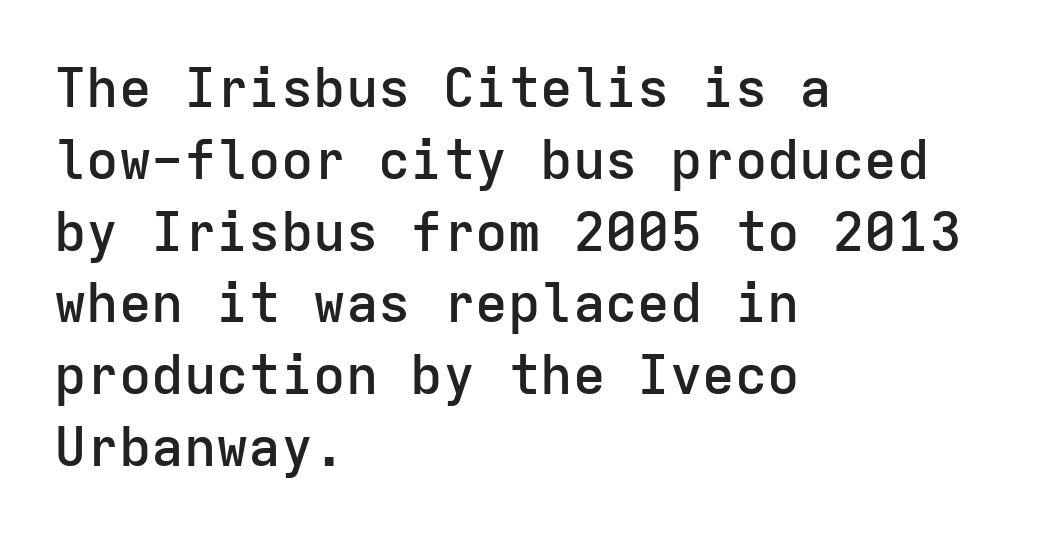
Q: Is the text bold? A: Semi-bold.
Q: Is the text italic (slanted)? A: No, it is upright.
Q: Is the typeface a serif or a sans-serif typeface? A: Sans-serif.
Q: Is the text underlined? A: No.
Q: How is the paragraph aligned? A: Left-aligned.
Q: Is the spacing between letters normal or unusually wide? A: Normal.
Q: Is the spacing between lines tight, normal or loose? A: Normal.
Q: Width (condensed, normal, or wide)? A: Normal.
Q: Stroke contrast? A: Low.
Q: x-height? A: Medium.
Q: Monospaced? A: Yes.
